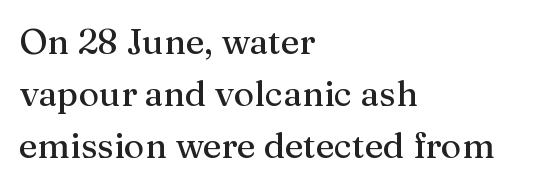
Each letter keeps its own natural width here, so spacing adapts to shape. Descenders are the only things crossing below the line. The line-height multiplier appears to be the usual default. It's the straight-up-and-down kind of type. The rendering shows small feet on the letterforms — a serif design. This sample is left-justified, so line endings fall wherever the words run out.
